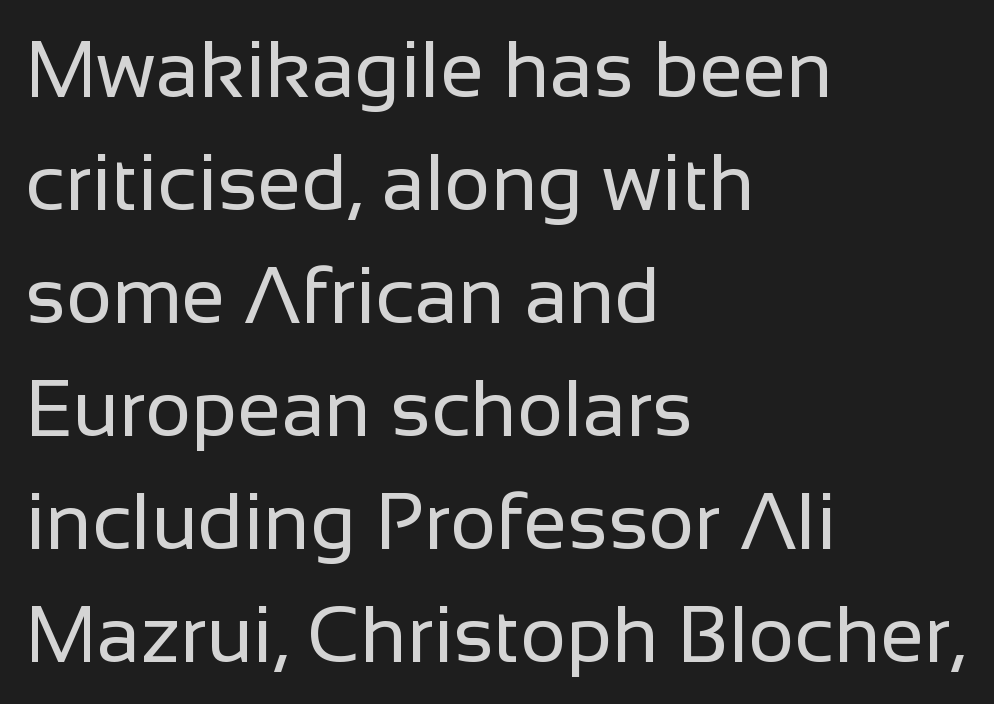
The image shows 79 px regular-weight sans-serif type, upright; set left-aligned, normal line spacing (1.43x), normal letter spacing, not underlined; low stroke contrast and a medium x-height.
